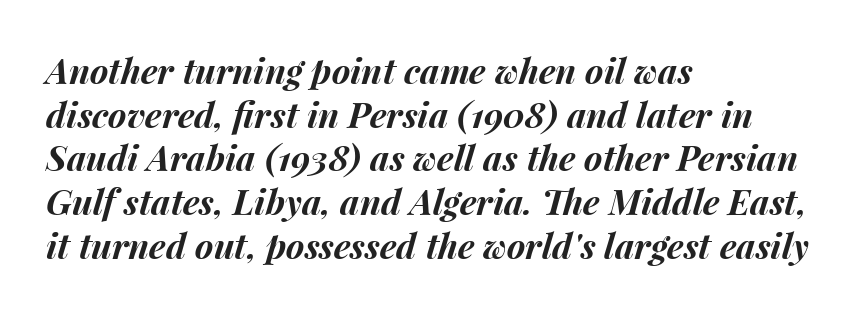
The foot of each line stays bare and open. In terms of leading, this rendering sits right in the middle. Looking at the ascenders, they clearly lean. Pretty heavy lettering here — definitely bold. The rag falls on the right side of this text block. What stands out about the letter spacing? Nothing — it is the standard amount.
